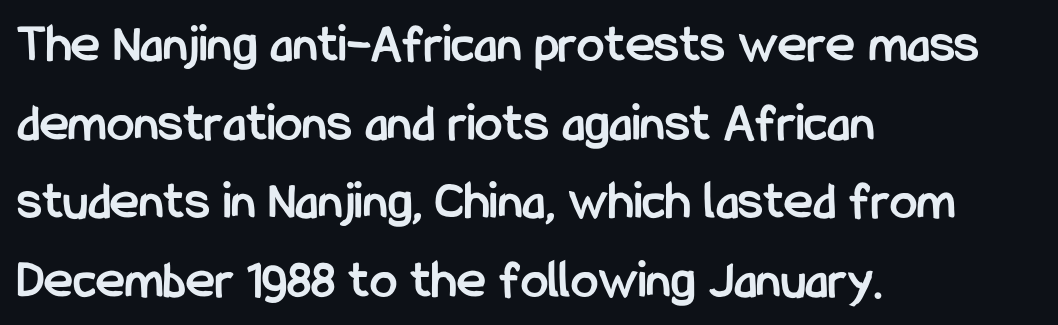
Q: Is the text bold? A: Yes.
Q: Is the text italic (slanted)? A: No, it is upright.
Q: Is the typeface a serif or a sans-serif typeface? A: Sans-serif.
Q: Is the text underlined? A: No.
Q: How is the paragraph aligned? A: Left-aligned.
Q: Is the spacing between letters normal or unusually wide? A: Normal.
Q: Is the spacing between lines tight, normal or loose? A: Normal.
Q: Width (condensed, normal, or wide)? A: Condensed.
Q: Stroke contrast? A: Low.
Q: x-height? A: Medium.
Q: Monospaced? A: No.
